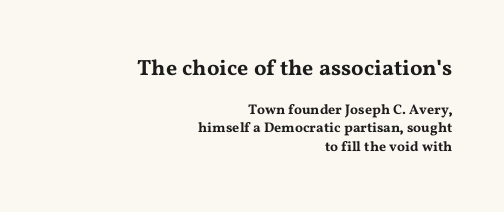
Q: Is the text italic (slanted)? A: No, it is upright.
Q: Is the text underlined? A: No.
Q: How is the paragraph aligned? A: Right-aligned.
Q: Is the spacing between letters normal or unusually wide? A: Normal.
Q: Is the spacing between lines tight, normal or loose? A: Normal.
Q: Which block of text is set in a larger size, the first (top) or the second (bottom)? A: The first (top) one.
